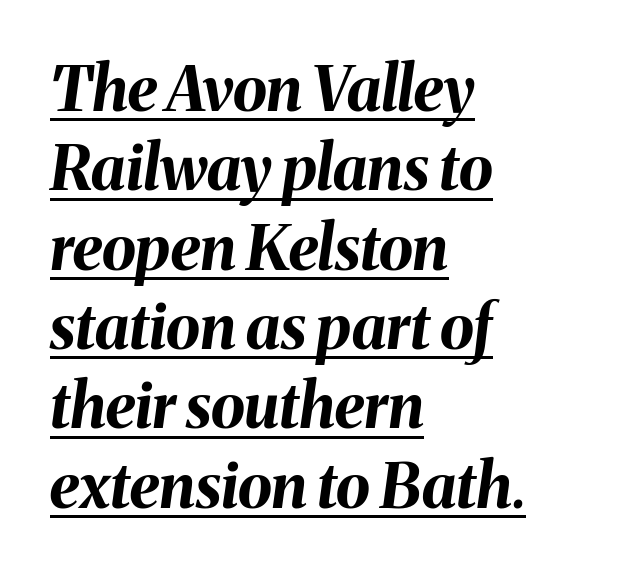
The image shows 62 px bold type, italic (leaning right); set left-aligned, normal line spacing (1.28x), normal letter spacing, underlined; medium stroke contrast and a medium x-height.
